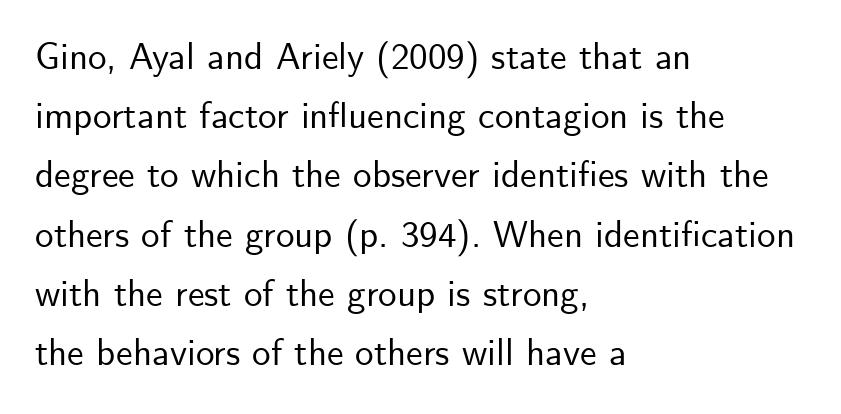
The image shows 37 px sans-serif type, upright; set left-aligned, normal line spacing (1.6x), normal letter spacing, not underlined; low stroke contrast and a small x-height.
